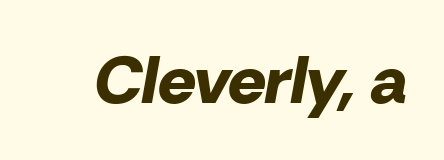
{"italic": "yes", "lean": "right", "slant_degrees": 10, "bold": "yes", "weight": "bold", "width": "normal", "stroke_contrast": "low", "x_height": "medium", "monospaced": "no", "underline": "no", "letter_spacing": "normal", "letter_spacing_em": 0.0, "glyph_px": 67}
